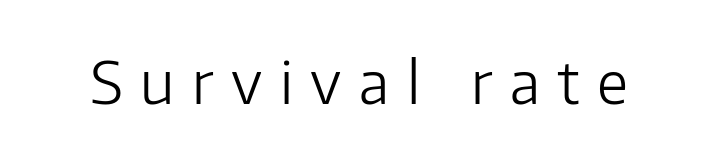
Q: Is the text bold? A: No.
Q: Is the text italic (slanted)? A: No, it is upright.
Q: Is the typeface a serif or a sans-serif typeface? A: Sans-serif.
Q: Is the text underlined? A: No.
Q: Is the spacing between letters normal or unusually wide? A: Unusually wide.
Q: Width (condensed, normal, or wide)? A: Normal.
Q: Stroke contrast? A: Low.
Q: x-height? A: Medium.
Q: Monospaced? A: No.
